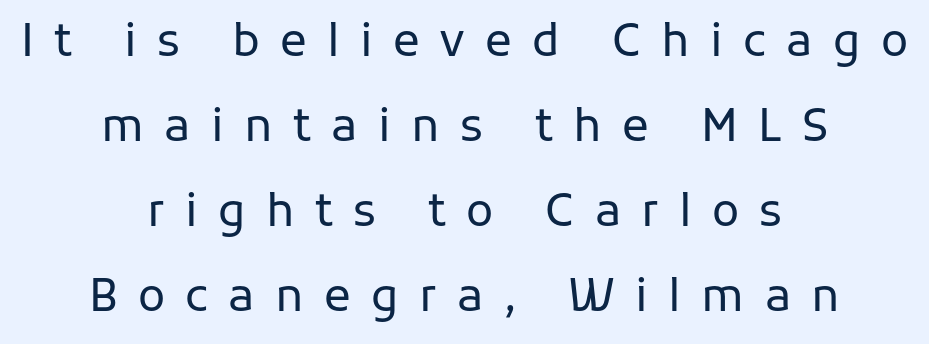
The lettering stays uniformly vertical, giving the passage a roman look. Serif or sans? Sans — the stroke terminals are bare. The typesetting does not lean heavy: it is not bold. Each row of text sits above clean, open space. These lines have a slow, spaced-out rhythm from letter to letter. Looks like regular typesetting: each glyph gets only the width it needs.
